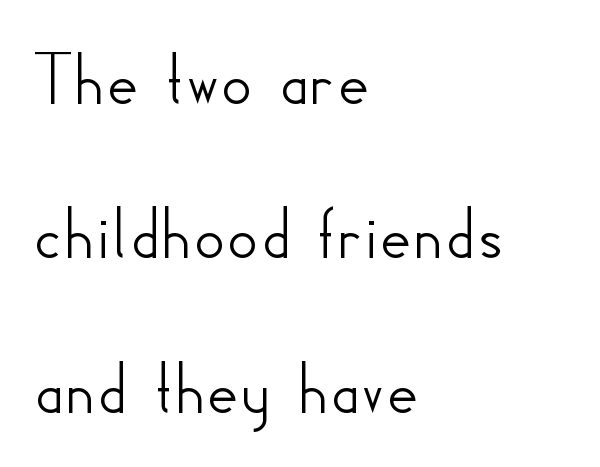
The image shows 78 px sans-serif type, upright; set left-aligned, loose line spacing (1.98x), normal letter spacing, not underlined; low stroke contrast and a small x-height.
